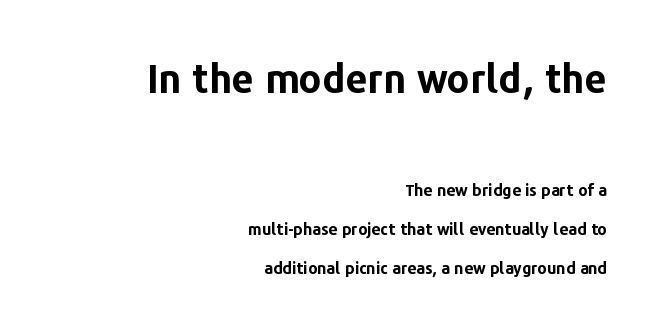
{"serif": "no", "italic": "no", "bold": "yes", "weight": "bold", "width": "normal", "stroke_contrast": "low", "x_height": "medium", "monospaced": "no", "underline": "no", "align": "right", "line_spacing": "loose", "line_spacing_ratio": 2.43, "letter_spacing": "normal", "letter_spacing_em": 0.0, "larger_block": "first", "size_ratio": 2.44, "glyph_px": 39}
